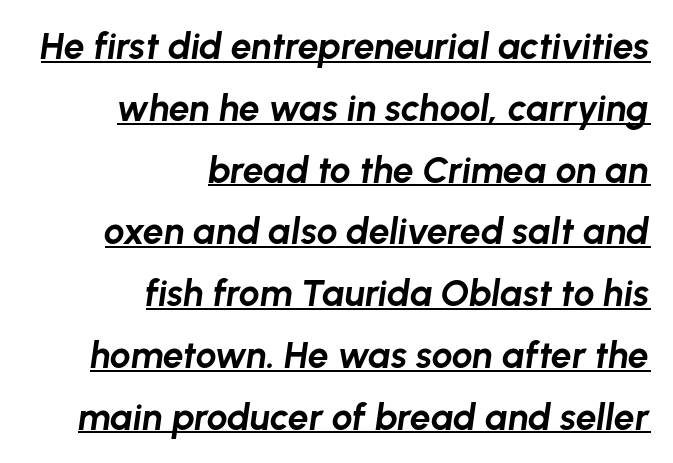
Q: Is the text bold? A: Yes.
Q: Is the text italic (slanted)? A: Yes, it leans right by about 8 degrees.
Q: Is the text underlined? A: Yes.
Q: How is the paragraph aligned? A: Right-aligned.
Q: Is the spacing between letters normal or unusually wide? A: Normal.
Q: Is the spacing between lines tight, normal or loose? A: Normal.
Q: Width (condensed, normal, or wide)? A: Normal.
Q: Stroke contrast? A: Low.
Q: x-height? A: Medium.
Q: Monospaced? A: No.
